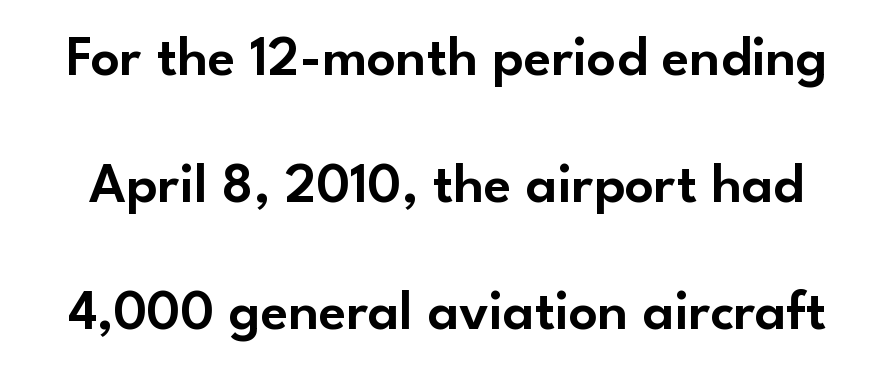
A roman cut, with each character standing at attention. Check under the words: just untouched page. You could not count columns in this text — the font is proportionally spaced. Vertically, the passage feels expansive, rows floating well apart.
